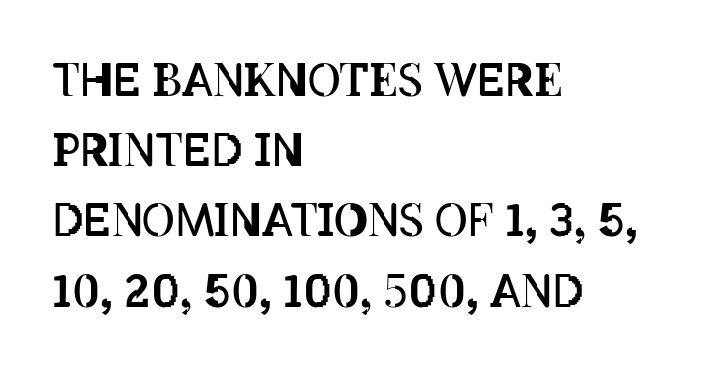
The image shows 45 px regular-weight, condensed type, upright; set left-aligned, normal line spacing (1.56x), normal letter spacing, not underlined; low stroke contrast and a large x-height.
